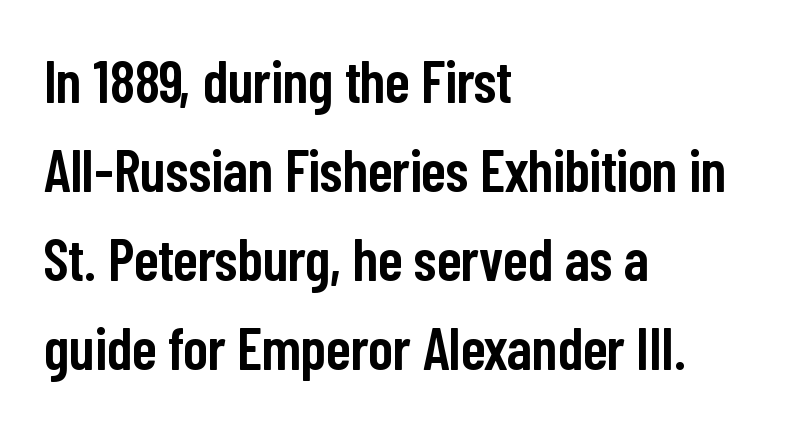
The image shows 59 px semibold, condensed sans-serif type, upright; set left-aligned, normal line spacing (1.51x), normal letter spacing, not underlined; low stroke contrast and a medium x-height.
